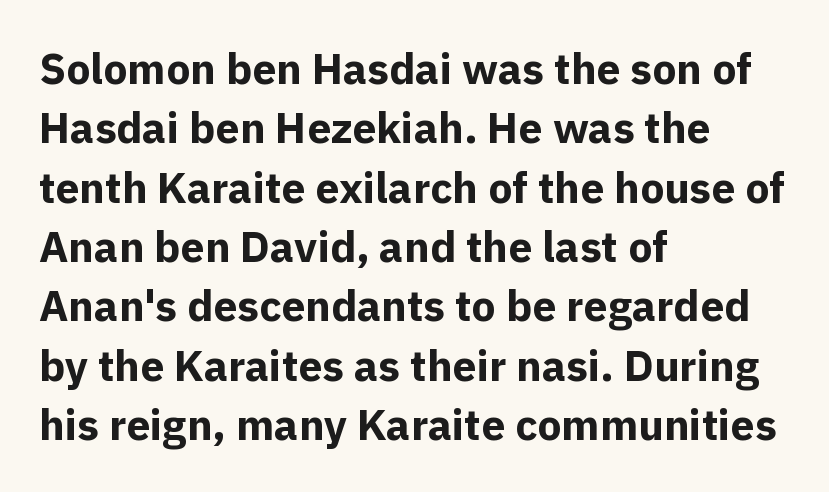
The letters carry no serifs — their stems end cleanly without finishing strokes. Here the designer chose a conventional face with non-uniform glyph widths. Tall strokes in this sample are plumb rather than angled. These lines keep a tight, regular rhythm from letter to letter. Set as a true bold cut, around the 700 mark.
